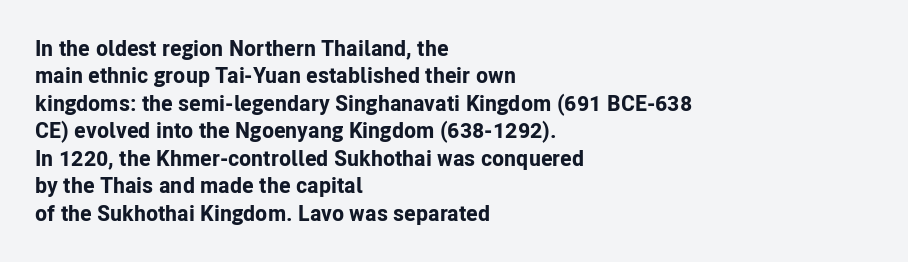
Q: Is the text bold? A: Yes.
Q: Is the text italic (slanted)? A: No, it is upright.
Q: Is the text underlined? A: No.
Q: How is the paragraph aligned? A: Left-aligned.
Q: Is the spacing between letters normal or unusually wide? A: Normal.
Q: Is the spacing between lines tight, normal or loose? A: Normal.
